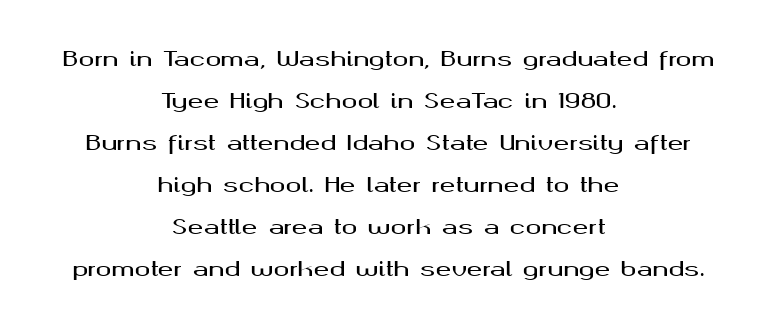
Q: Is the text italic (slanted)? A: No, it is upright.
Q: Is the text underlined? A: No.
Q: How is the paragraph aligned? A: Centered.
Q: Is the spacing between letters normal or unusually wide? A: Normal.
Q: Is the spacing between lines tight, normal or loose? A: Loose.
